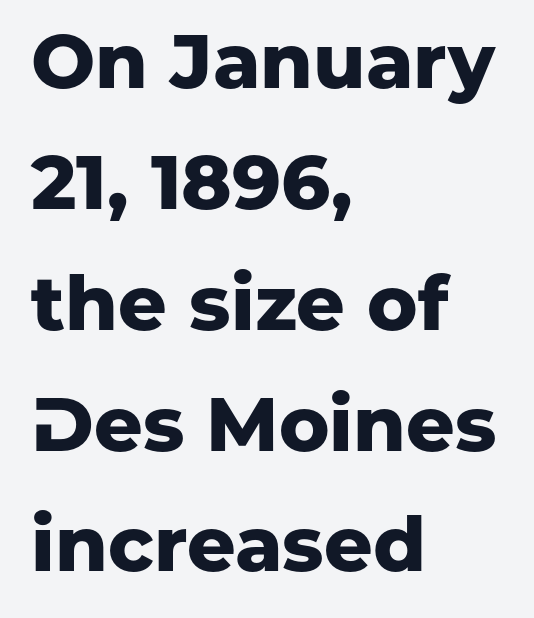
Q: Is the text bold? A: Yes.
Q: Is the text italic (slanted)? A: No, it is upright.
Q: Is the typeface a serif or a sans-serif typeface? A: Sans-serif.
Q: Is the text underlined? A: No.
Q: How is the paragraph aligned? A: Left-aligned.
Q: Is the spacing between letters normal or unusually wide? A: Normal.
Q: Is the spacing between lines tight, normal or loose? A: Normal.
Q: Width (condensed, normal, or wide)? A: Normal.
Q: Stroke contrast? A: Low.
Q: x-height? A: Medium.
Q: Monospaced? A: No.
